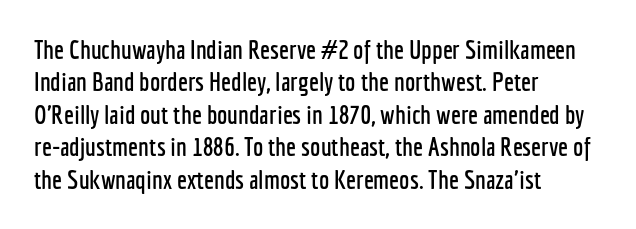
These lines sit exactly where default settings would place them. The letters stand upright; this is a roman face. Typeset ragged right — the left edge is the straight one. Just letters on the line, the space beneath them empty. Caption: standard tracking, unaltered.
